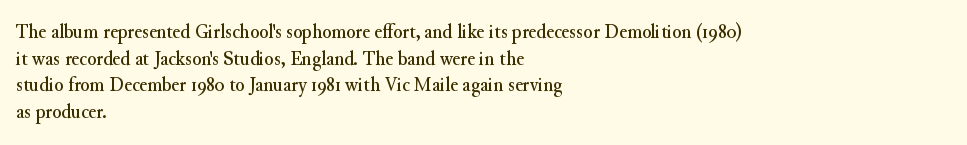
Successive baselines arrive at the customary interval. The space directly below the letters is spotless. The face used here is rendered with its standard letterfit. The rendering anchors every line to the left-hand side.
